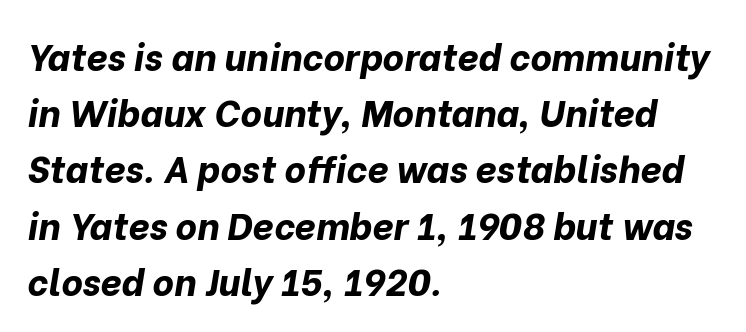
Q: Is the text bold? A: Yes.
Q: Is the text italic (slanted)? A: Yes, it leans right by about 10 degrees.
Q: Is the text underlined? A: No.
Q: How is the paragraph aligned? A: Left-aligned.
Q: Is the spacing between letters normal or unusually wide? A: Normal.
Q: Is the spacing between lines tight, normal or loose? A: Normal.
Q: Width (condensed, normal, or wide)? A: Normal.
Q: Stroke contrast? A: Low.
Q: x-height? A: Medium.
Q: Monospaced? A: No.
